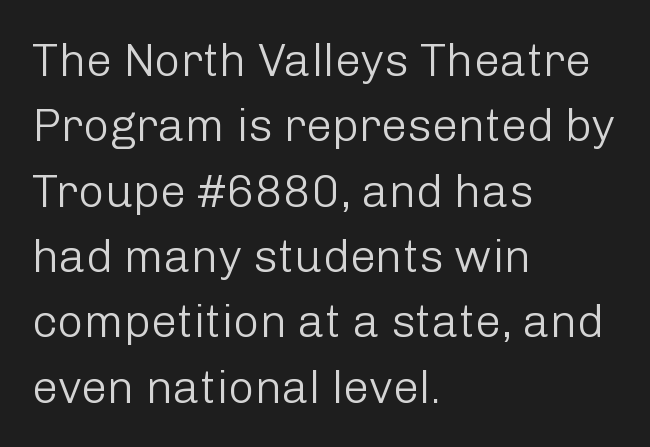
{"serif": "no", "italic": "no", "bold": "no", "weight": "light", "width": "normal", "stroke_contrast": "low", "x_height": "medium", "monospaced": "no", "underline": "no", "align": "left", "line_spacing": "normal", "line_spacing_ratio": 1.42, "letter_spacing": "normal", "letter_spacing_em": 0.0, "glyph_px": 46}
